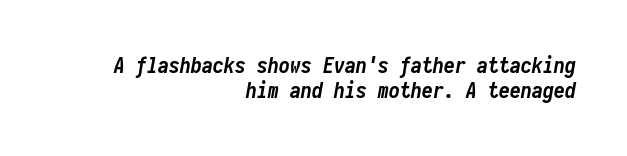
The image shows 22 px bold type, italic (leaning right); set right-aligned, tight line spacing (1.14x), normal letter spacing, not underlined.
